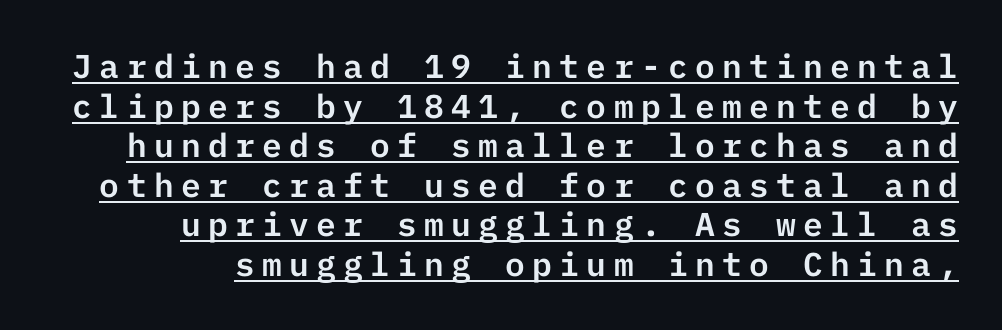
{"serif": "no", "italic": "no", "width": "normal", "stroke_contrast": "low", "x_height": "medium", "underline": "yes", "line_spacing_ratio": 1.2, "letter_spacing": "wide", "letter_spacing_em": 0.22, "glyph_px": 33}
